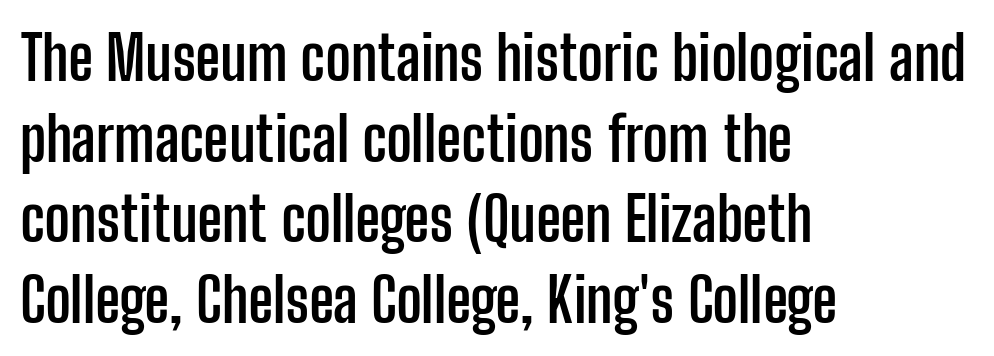
The image shows 61 px semibold, condensed sans-serif type, upright; set left-aligned, normal line spacing (1.32x), normal letter spacing, not underlined; low stroke contrast and a medium x-height.
